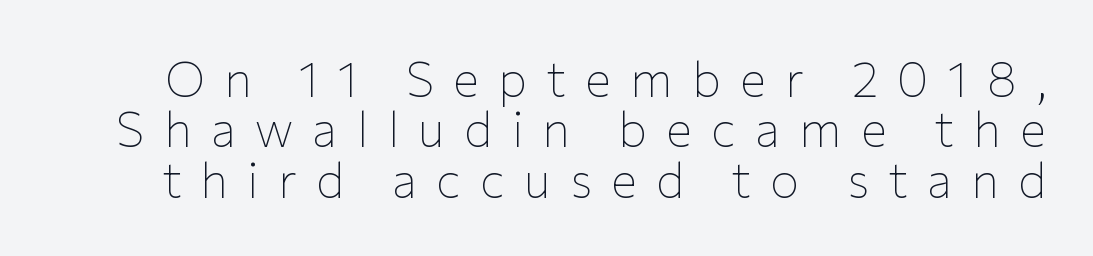
The designer dialed line spacing down below the default. Letters rest on an invisible, unmarked baseline. Bold? No — there's no thickening of the strokes. There is plenty of visible air inserted between adjacent glyphs. The text was rendered using a sans face with plain stroke endings. Character widths vary here, with narrow letters taking less room than wide ones.
